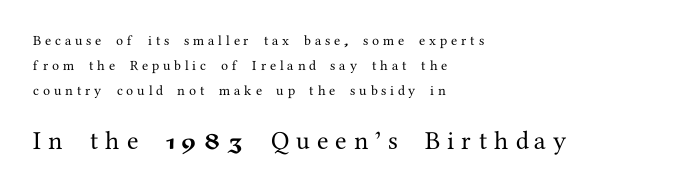
{"italic": "no", "underline": "no", "align": "left", "line_spacing_ratio": 1.77, "letter_spacing": "wide", "letter_spacing_em": 0.28, "larger_block": "second", "size_ratio": 1.86, "glyph_px": 26}
